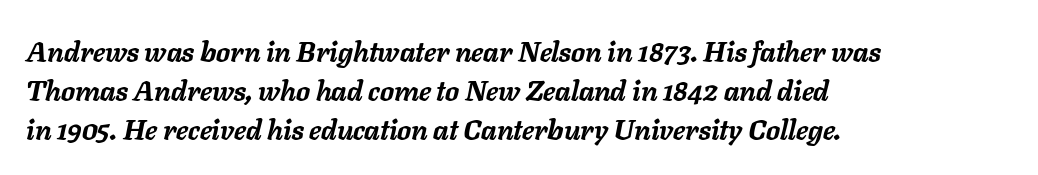
Characters follow at the spacing the type designer built in. There's an unmistakable incline to the writing here. This sample keeps an unexceptional amount of space between lines. Strong, thick strokes mark this as bold type. The face used here is proportionally spaced, like ordinary book or web type. The zone under the glyphs is completely vacant.
